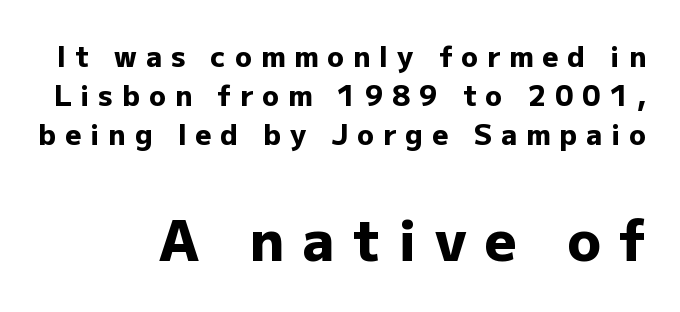
This sample keeps an unexceptional amount of space between lines. Does the lettering tilt? It doesn't — this is upright. I'd describe the lettering as bold — thick and assertive. Type size steps up from the first block to the second.
